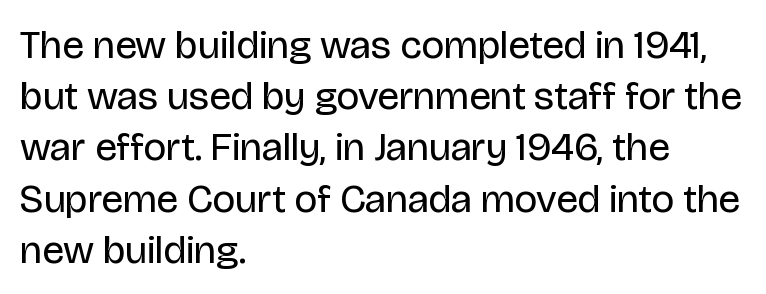
{"serif": "no", "italic": "no", "bold": "no", "weight": "regular", "width": "normal", "stroke_contrast": "low", "x_height": "large", "monospaced": "no", "underline": "no", "align": "left", "line_spacing": "normal", "line_spacing_ratio": 1.28, "letter_spacing": "normal", "letter_spacing_em": 0.0, "glyph_px": 40}
